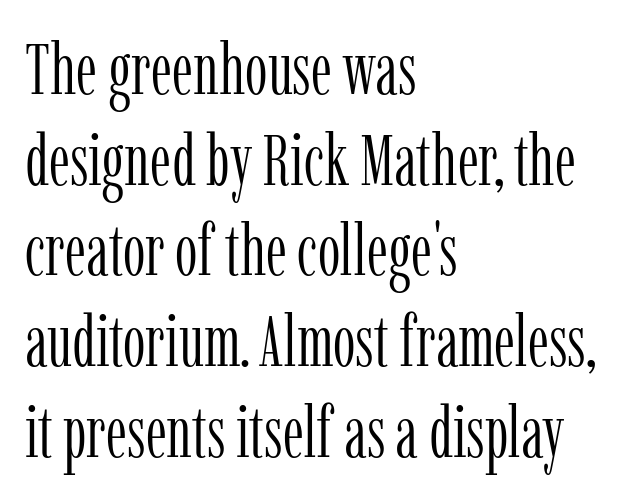
The image shows 72 px light, condensed serif type, upright; set left-aligned, normal line spacing (1.26x), normal letter spacing, not underlined; low stroke contrast and a medium x-height.
